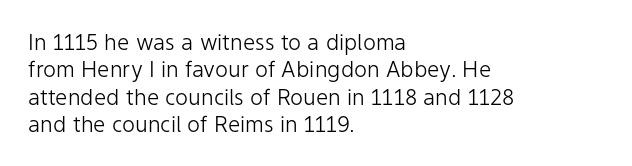
Rendered with straight, roman letterforms. Weight: not bold — regular or lighter. Words appear dense and cohesive because spacing is normal. Horizontal alignment here is leftward, the default for most running prose. A clean baseline with only descenders dipping below it.
